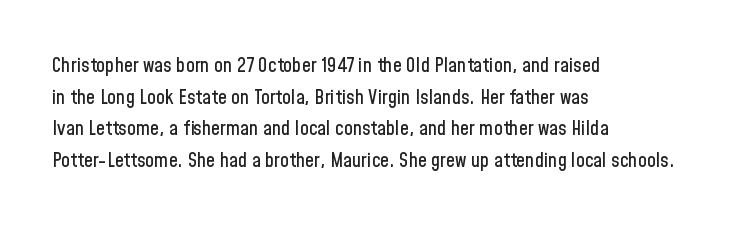
{"italic": "no", "underline": "no", "align": "left", "line_spacing": "normal", "line_spacing_ratio": 1.58, "letter_spacing": "normal", "letter_spacing_em": 0.0, "glyph_px": 20}
